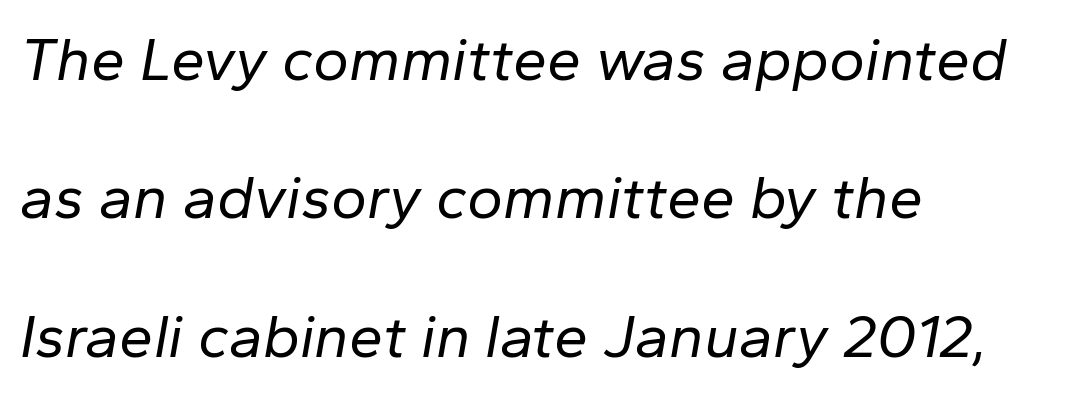
{"italic": "yes", "lean": "right", "slant_degrees": 10, "bold": "no", "weight": "regular", "width": "normal", "stroke_contrast": "low", "x_height": "medium", "monospaced": "no", "underline": "no", "align": "left", "line_spacing": "loose", "line_spacing_ratio": 2.27, "letter_spacing": "normal", "letter_spacing_em": 0.0, "glyph_px": 61}
